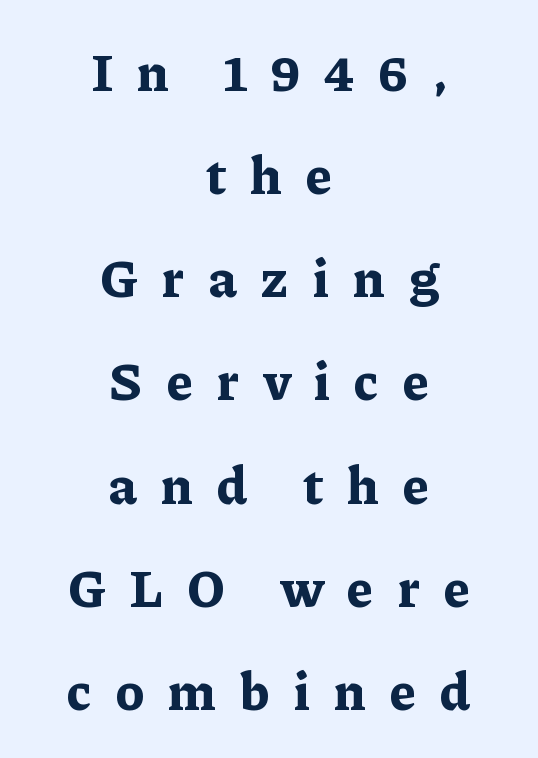
Q: Is the text bold? A: Yes.
Q: Is the text italic (slanted)? A: No, it is upright.
Q: Is the typeface a serif or a sans-serif typeface? A: Serif.
Q: Is the text underlined? A: No.
Q: How is the paragraph aligned? A: Centered.
Q: Is the spacing between letters normal or unusually wide? A: Unusually wide.
Q: Is the spacing between lines tight, normal or loose? A: Loose.
Q: Width (condensed, normal, or wide)? A: Normal.
Q: Stroke contrast? A: Low.
Q: x-height? A: Medium.
Q: Monospaced? A: No.
